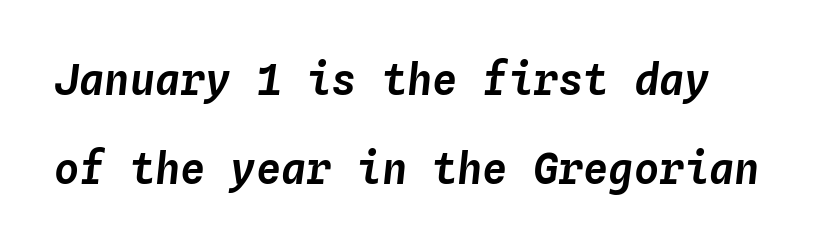
The image shows 42 px text type, italic (leaning right), monospaced; set loose line spacing (2.13x), normal letter spacing, not underlined; low stroke contrast and a medium x-height.
